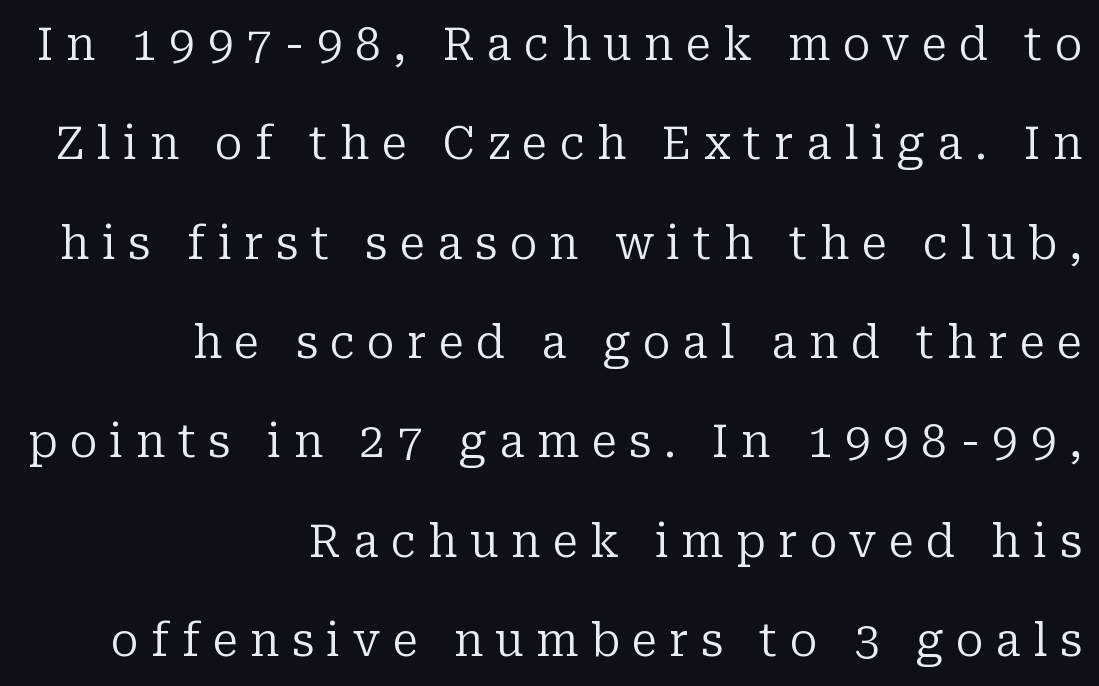
The image shows 46 px regular-weight serif type, upright; set right-aligned, loose line spacing (2.16x), unusually wide letter spacing (+0.27 em), not underlined; low stroke contrast and a medium x-height.
